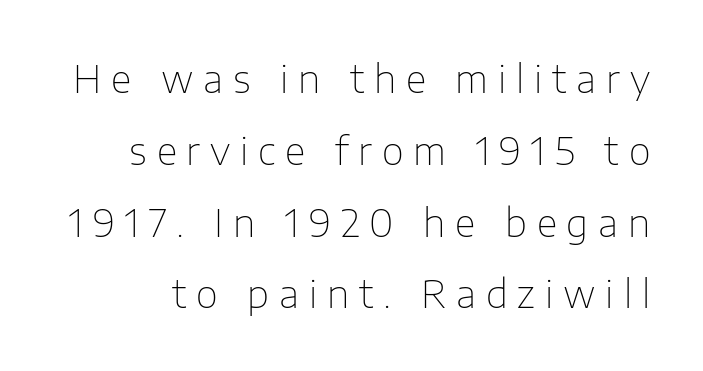
Q: Is the text bold? A: No.
Q: Is the text italic (slanted)? A: No, it is upright.
Q: Is the typeface a serif or a sans-serif typeface? A: Sans-serif.
Q: Is the text underlined? A: No.
Q: Is the spacing between letters normal or unusually wide? A: Unusually wide.
Q: Width (condensed, normal, or wide)? A: Normal.
Q: Stroke contrast? A: Low.
Q: x-height? A: Medium.
Q: Monospaced? A: No.
